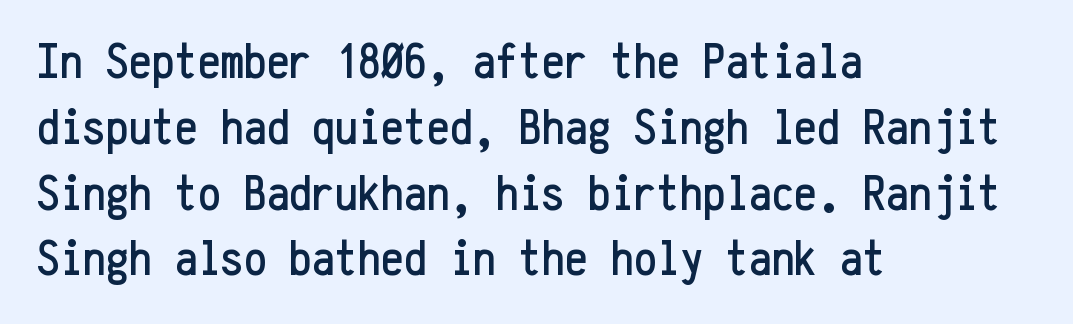
The letters march in equal steps, a hallmark of fixed-pitch type. If you drew a line through each stem, it would be perfectly vertical. Standard letterfit; no display-style spreading of the glyphs. One glance says typical: line gaps are just what's usual. The compositor pushed each line to the left boundary. The glyphs in this specimen are sans serif.
